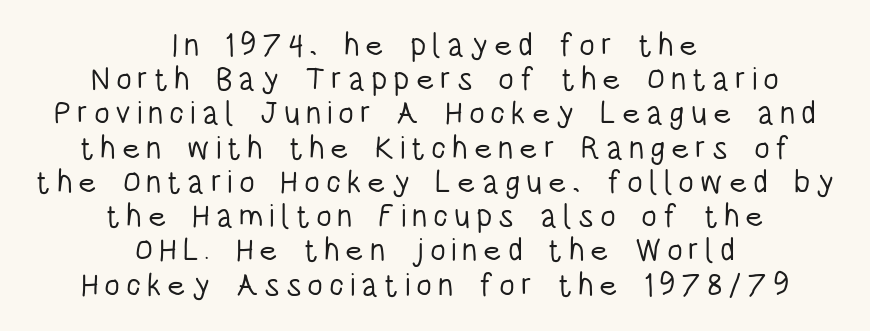
Q: Is the text bold? A: No.
Q: Is the text italic (slanted)? A: No, it is upright.
Q: Is the typeface a serif or a sans-serif typeface? A: Sans-serif.
Q: Is the text underlined? A: No.
Q: How is the paragraph aligned? A: Centered.
Q: Is the spacing between lines tight, normal or loose? A: Tight.
Q: Width (condensed, normal, or wide)? A: Condensed.
Q: Stroke contrast? A: Low.
Q: x-height? A: Large.
Q: Monospaced? A: No.
